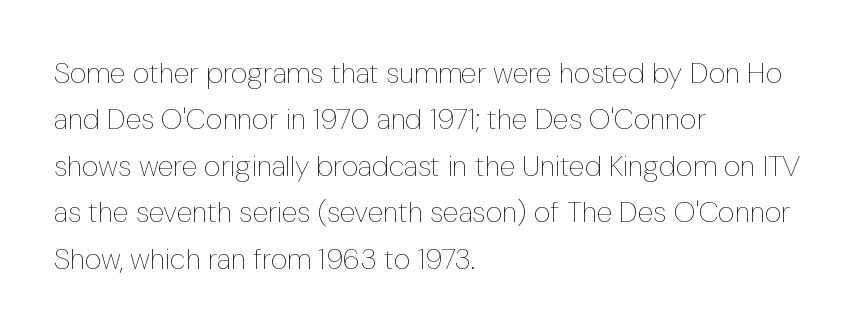
Q: Is the text bold? A: No.
Q: Is the text italic (slanted)? A: No, it is upright.
Q: Is the text underlined? A: No.
Q: How is the paragraph aligned? A: Left-aligned.
Q: Is the spacing between letters normal or unusually wide? A: Normal.
Q: Is the spacing between lines tight, normal or loose? A: Normal.
Q: Width (condensed, normal, or wide)? A: Condensed.
Q: Stroke contrast? A: Low.
Q: x-height? A: Medium.
Q: Monospaced? A: No.
